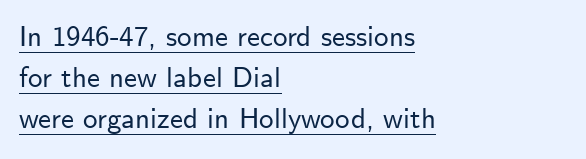
{"serif": "no", "italic": "no", "width": "normal", "stroke_contrast": "low", "x_height": "small", "monospaced": "no", "underline": "yes", "align": "left", "line_spacing": "normal", "line_spacing_ratio": 1.42, "letter_spacing": "normal", "letter_spacing_em": 0.0, "glyph_px": 29}
